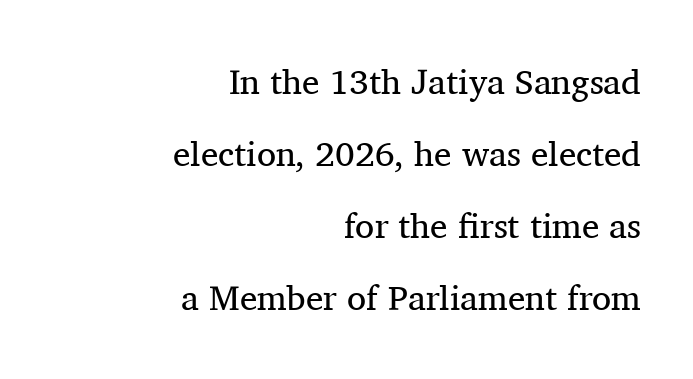
Here the designer chose a conventional face with non-uniform glyph widths. Font category for this specimen: serif. Posture: upright roman. Right-aligned paragraph, ragged on the left. Decoration check: the copy has no underline. Honestly, the rows look like they've been pulled way apart.
